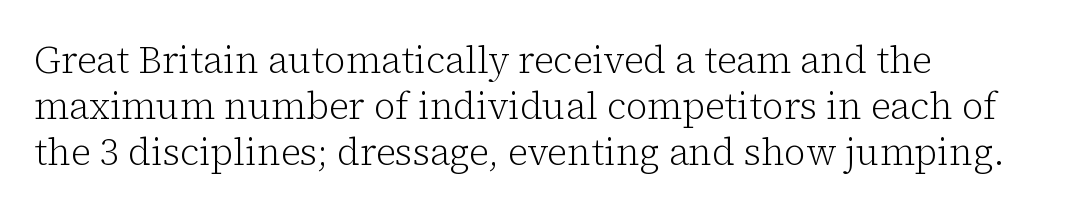
Observe the serifs anchoring each vertical stroke in this sample. Compared with typical body copy, the letter spacing here is the same. Each stroke keeps to a modest, everyday thickness or less. The rows are spaced the way most documents space them. Ascenders rise straight up at ninety degrees.
